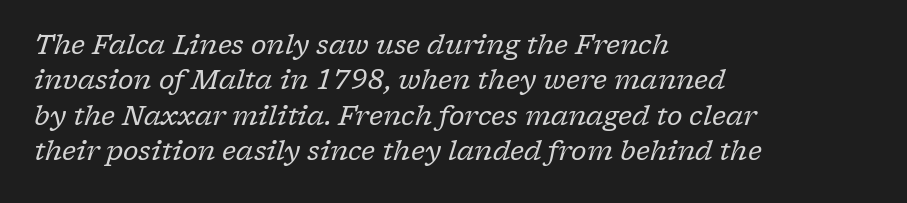
Is the block centered? No — it sits flush against the left margin. If you measured baseline to baseline, you'd find a middling distance. In terms of posture, this sample is oblique. Is the type heavy? It reads as light-to-regular instead.
